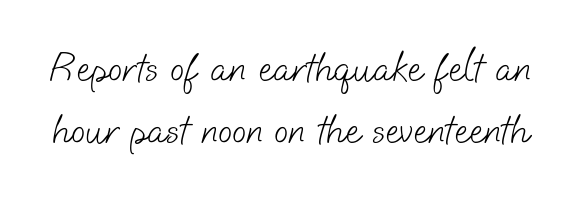
{"serif": "no", "bold": "no", "weight": "light", "width": "normal", "stroke_contrast": "low", "x_height": "small", "monospaced": "no", "underline": "no", "line_spacing": "normal", "line_spacing_ratio": 1.48, "letter_spacing": "normal", "letter_spacing_em": 0.0, "glyph_px": 42}
